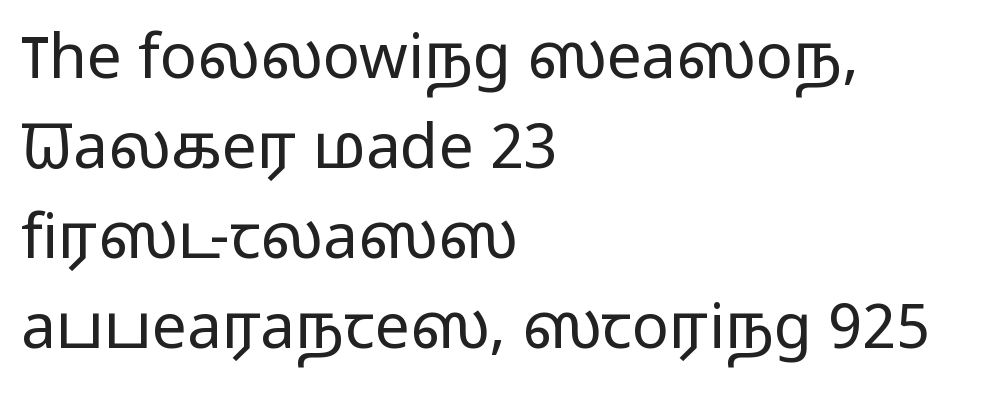
{"serif": "no", "italic": "no", "bold": "no", "weight": "light", "width": "wide", "stroke_contrast": "low", "x_height": "medium", "monospaced": "no", "underline": "no", "align": "left", "line_spacing": "normal", "line_spacing_ratio": 1.45, "letter_spacing": "normal", "letter_spacing_em": 0.0, "glyph_px": 62}
